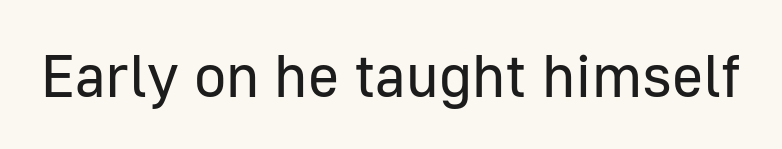
Characters remain perfectly vertical along every line. Bold? No — there's no thickening of the strokes. Serifs: no, the terminals of the letterforms are clean. Here the designer chose a conventional face with non-uniform glyph widths. Clear beneath every line of the passage.
